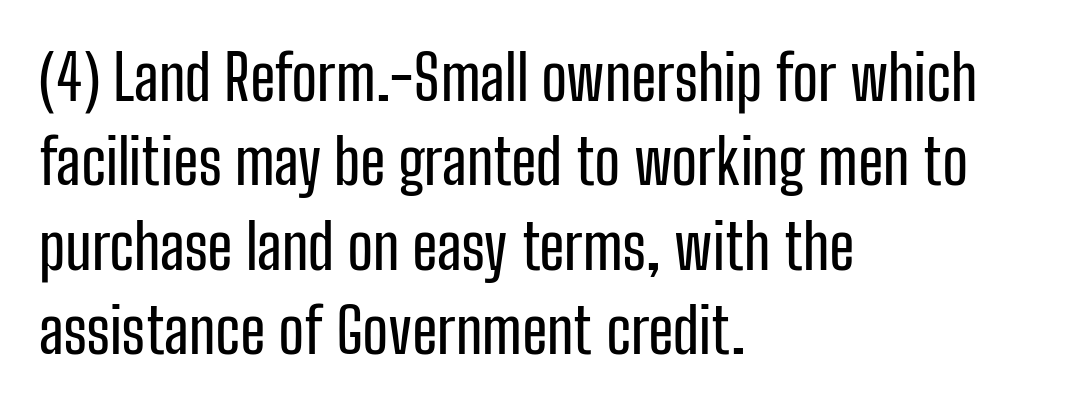
I'd call this a sans setting — the letters go barefoot. The lettering holds an erect, upright posture throughout. Is this a fixed-width face? No — the glyphs have proportional, varying widths. Letters rest on an invisible, unmarked baseline.
